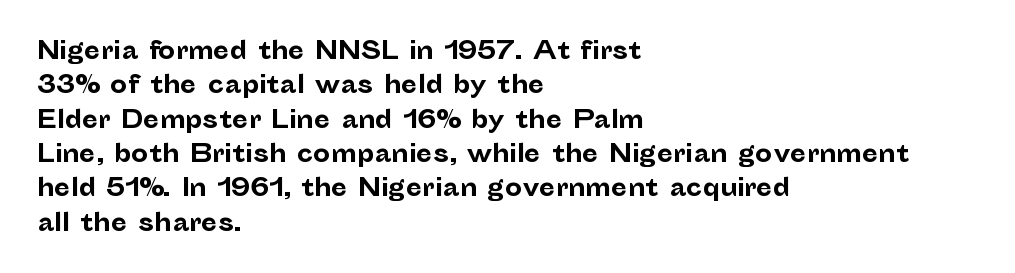
The image shows 24 px bold type, upright; set left-aligned, normal line spacing (1.43x), normal letter spacing, not underlined.
